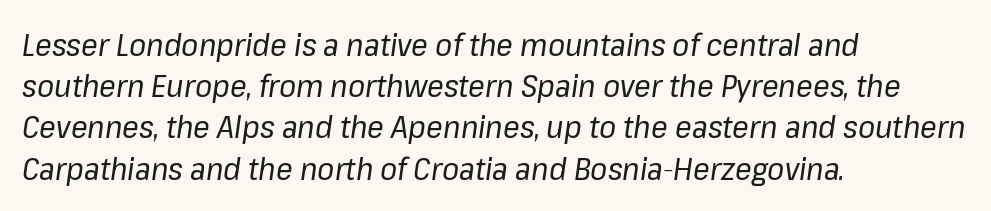
Q: Is the text bold? A: No.
Q: Is the text italic (slanted)? A: Yes, it leans right by about 8 degrees.
Q: Is the text underlined? A: No.
Q: How is the paragraph aligned? A: Left-aligned.
Q: Is the spacing between letters normal or unusually wide? A: Normal.
Q: Is the spacing between lines tight, normal or loose? A: Normal.
Q: Width (condensed, normal, or wide)? A: Normal.
Q: Stroke contrast? A: Low.
Q: x-height? A: Medium.
Q: Monospaced? A: No.
